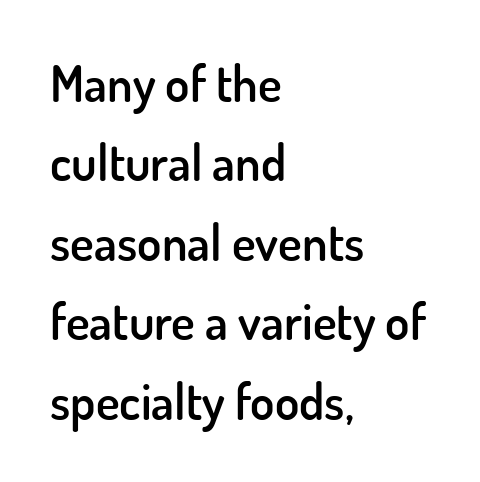
The image shows 50 px semibold sans-serif type, upright; set left-aligned, normal line spacing (1.59x), normal letter spacing, not underlined; low stroke contrast and a small x-height.
